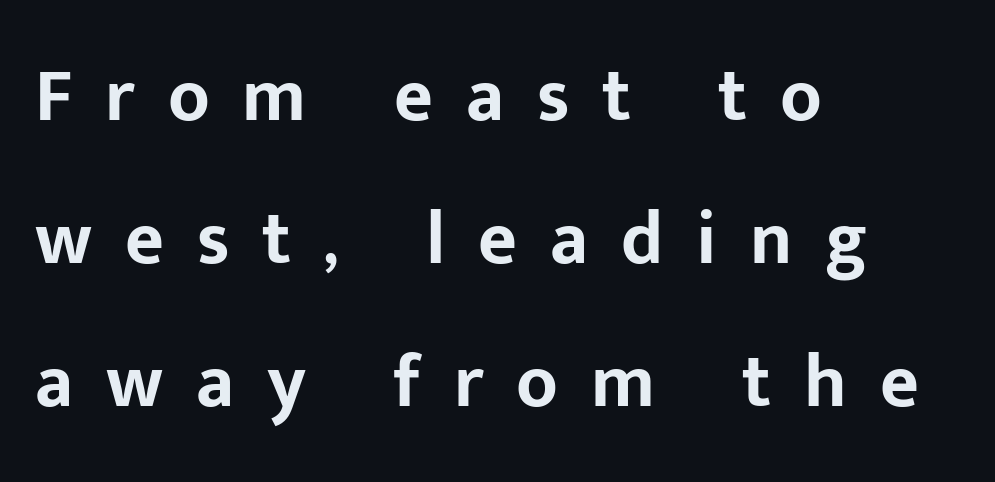
{"serif": "no", "italic": "no", "bold": "yes", "weight": "bold", "width": "normal", "stroke_contrast": "low", "x_height": "medium", "monospaced": "no", "underline": "no", "align": "left", "line_spacing": "loose", "line_spacing_ratio": 1.91, "letter_spacing": "wide", "letter_spacing_em": 0.44, "glyph_px": 75}
